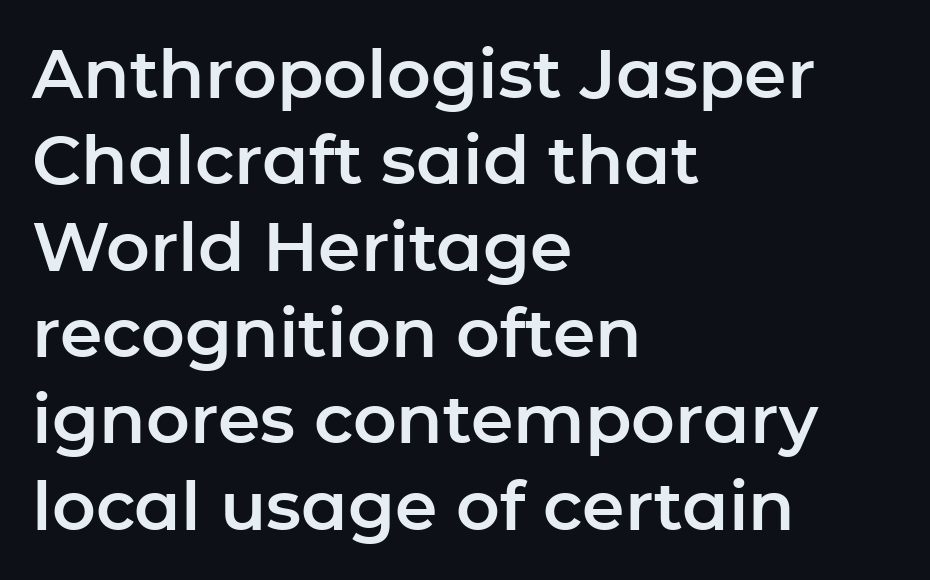
{"serif": "no", "italic": "no", "width": "normal", "stroke_contrast": "low", "x_height": "medium", "monospaced": "no", "underline": "no", "align": "left", "line_spacing": "normal", "line_spacing_ratio": 1.27, "letter_spacing": "normal", "letter_spacing_em": 0.0, "glyph_px": 68}
